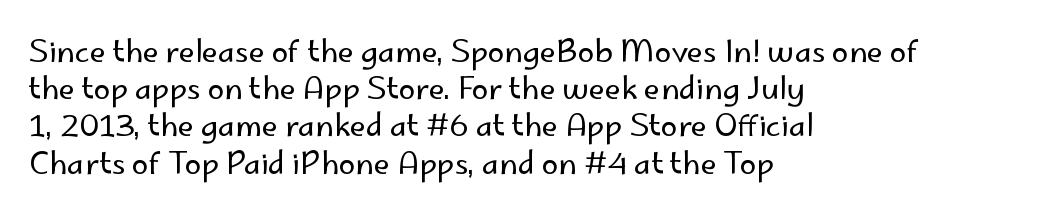
Teacher's note: observe the even left margin — that is flush-left alignment. Is the letter spacing exaggerated? No — it looks like the ordinary default. The strokes carry an ordinary text weight at most. Type without underlining.
